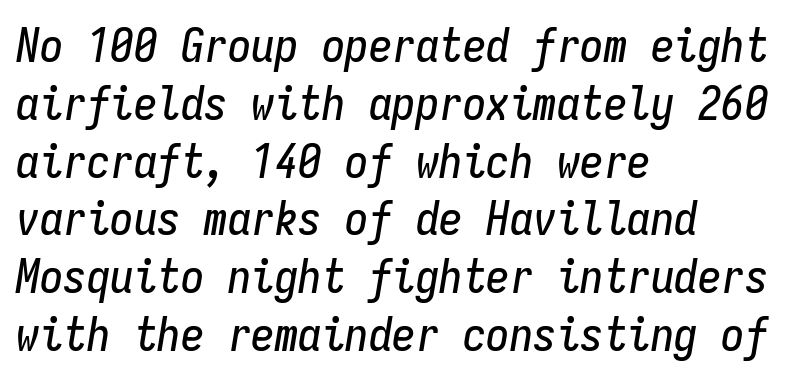
Q: Is the text italic (slanted)? A: Yes, it leans right by about 9 degrees.
Q: Is the text underlined? A: No.
Q: How is the paragraph aligned? A: Left-aligned.
Q: Is the spacing between letters normal or unusually wide? A: Normal.
Q: Width (condensed, normal, or wide)? A: Condensed.
Q: Stroke contrast? A: Low.
Q: x-height? A: Medium.
Q: Monospaced? A: Yes.
